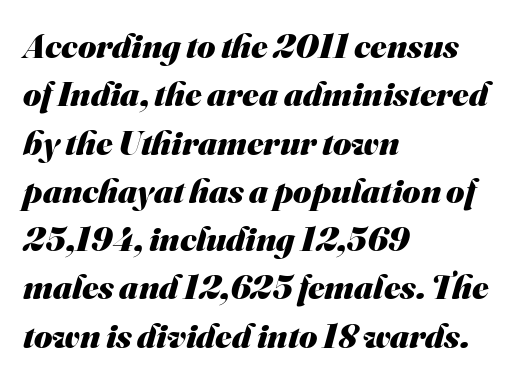
Heft: maximum for text — a bold. Which margin do the lines hug? The left one — the right edge is uneven. Horizontal bands of white between lines are of average thickness. The characters display no serif detailing; their extremities are plain. Spacing verdict: proportional, widths tailored to each character.
